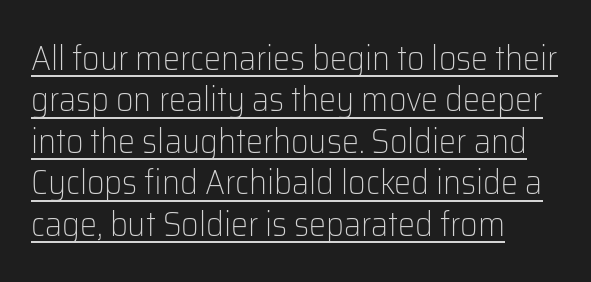
Q: Is the text bold? A: No.
Q: Is the text italic (slanted)? A: No, it is upright.
Q: Is the typeface a serif or a sans-serif typeface? A: Sans-serif.
Q: Is the text underlined? A: Yes.
Q: How is the paragraph aligned? A: Left-aligned.
Q: Is the spacing between letters normal or unusually wide? A: Normal.
Q: Width (condensed, normal, or wide)? A: Normal.
Q: Stroke contrast? A: Low.
Q: x-height? A: Medium.
Q: Monospaced? A: No.
